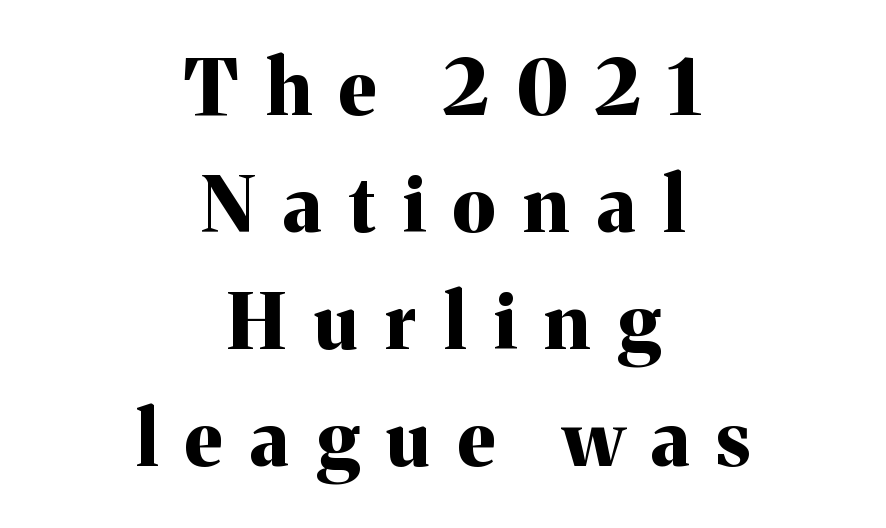
Q: Is the text bold? A: Yes.
Q: Is the text italic (slanted)? A: No, it is upright.
Q: Is the typeface a serif or a sans-serif typeface? A: Serif.
Q: Is the text underlined? A: No.
Q: How is the paragraph aligned? A: Centered.
Q: Is the spacing between letters normal or unusually wide? A: Unusually wide.
Q: Is the spacing between lines tight, normal or loose? A: Normal.
Q: Width (condensed, normal, or wide)? A: Normal.
Q: Stroke contrast? A: Medium.
Q: x-height? A: Medium.
Q: Monospaced? A: No.
